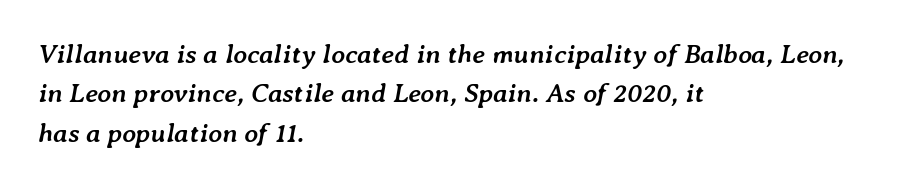
{"italic": "yes", "lean": "right", "slant_degrees": 7, "bold": "yes", "underline": "no", "align": "left", "line_spacing": "normal", "line_spacing_ratio": 1.46, "letter_spacing": "normal", "letter_spacing_em": 0.0, "glyph_px": 27}
